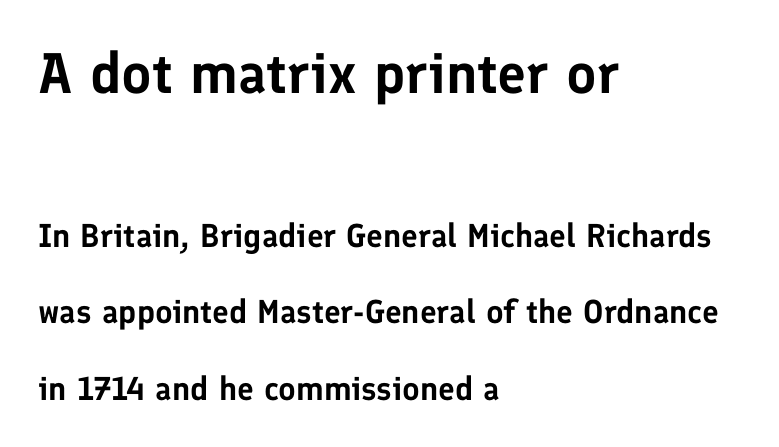
You could fit nearly another row in the gap between these rows. A typesetter would call this proportional, since set widths differ per character. Underlining? Definitely not there. The axis of the letterforms is exactly vertical. Does the copy run flush right? No — it runs flush left.
